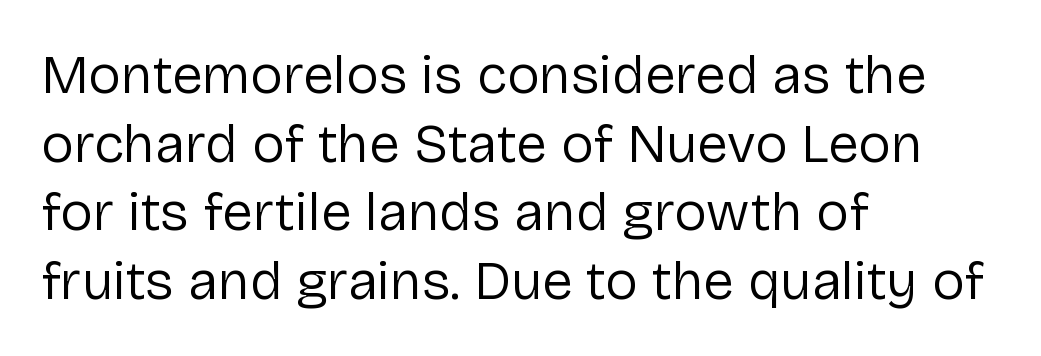
A bare baseline throughout the passage. The setting favours the left margin, as ordinary paragraphs usually do. These lines are rendered in a variable-pitch font. Bold? No — there's no thickening of the strokes. Tracking here is standard; glyphs follow each other at the usual distance.
